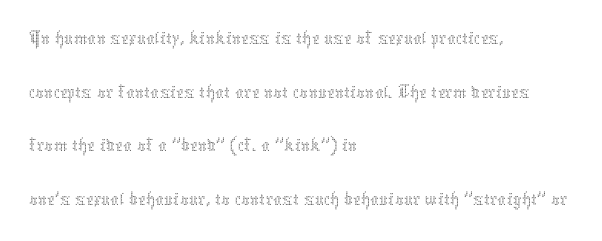
{"italic": "no", "bold": "no", "weight": "thin", "width": "normal", "stroke_contrast": "medium", "x_height": "medium", "monospaced": "no", "underline": "no", "align": "left", "line_spacing": "normal", "line_spacing_ratio": 1.25, "letter_spacing": "normal", "letter_spacing_em": 0.0, "glyph_px": 43}
